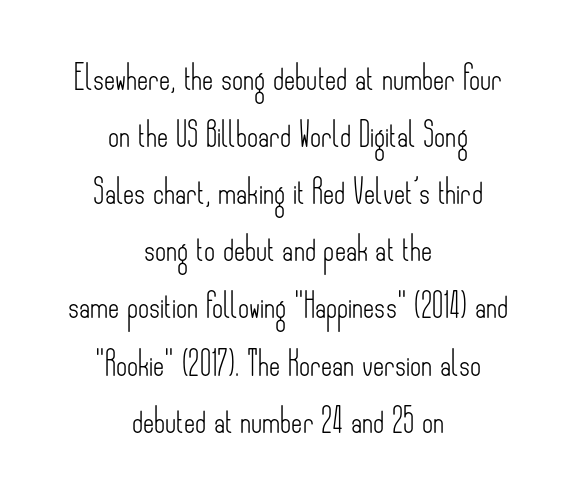
Q: Is the text bold? A: No.
Q: Is the text italic (slanted)? A: No, it is upright.
Q: Is the text underlined? A: No.
Q: How is the paragraph aligned? A: Centered.
Q: Is the spacing between letters normal or unusually wide? A: Normal.
Q: Is the spacing between lines tight, normal or loose? A: Loose.
